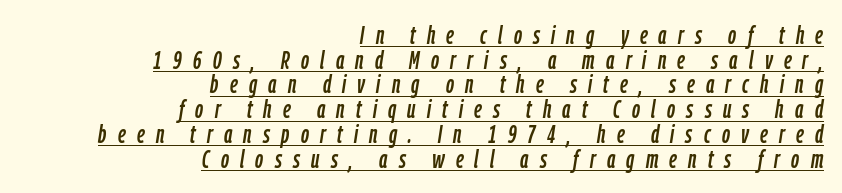
This is underlined copy, the kind a proofreader might mark for attention. Is the letter spacing exaggerated? Yes — the characters are pushed far apart. Layout note: lines flush right. In terms of leading, this rendering errs on the cramped side. Observe the lean: these are italic letterforms.
